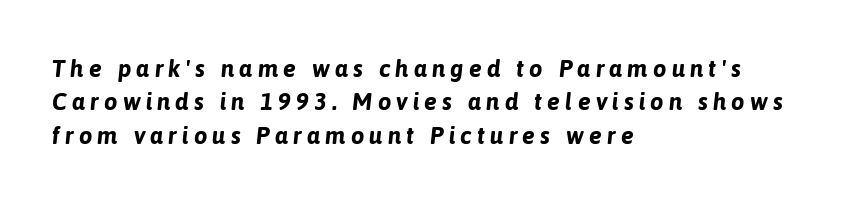
Q: Is the text bold? A: Yes.
Q: Is the text italic (slanted)? A: Yes, it leans right by about 6 degrees.
Q: Is the text underlined? A: No.
Q: How is the paragraph aligned? A: Left-aligned.
Q: Is the spacing between letters normal or unusually wide? A: Unusually wide.
Q: Is the spacing between lines tight, normal or loose? A: Normal.
